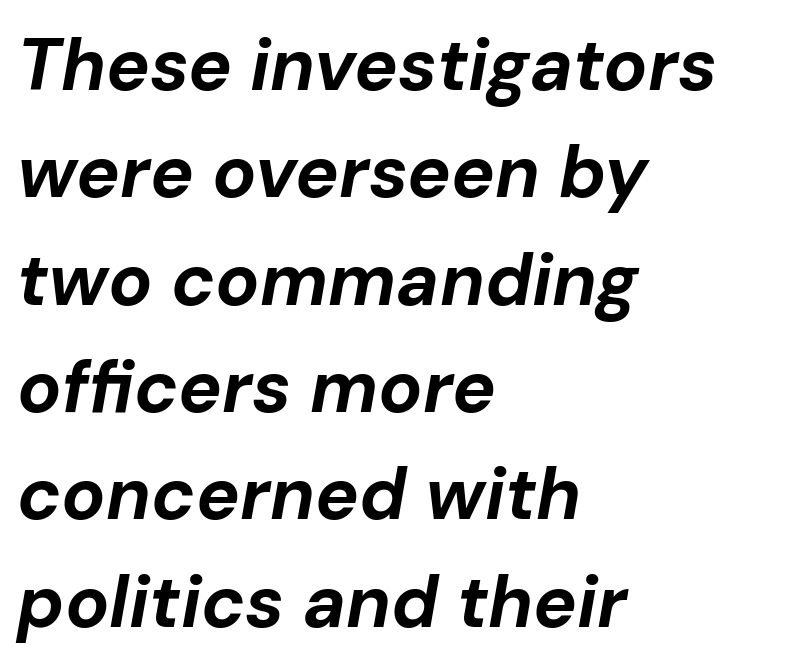
The strip under each line holds only bare page. Tall strokes in this sample are angled rather than plumb. Looks like regular typesetting: each glyph gets only the width it needs. Caption: standard tracking, unaltered. Teacher's note: observe the even left margin — that is flush-left alignment. Successive baselines arrive at the customary interval.
